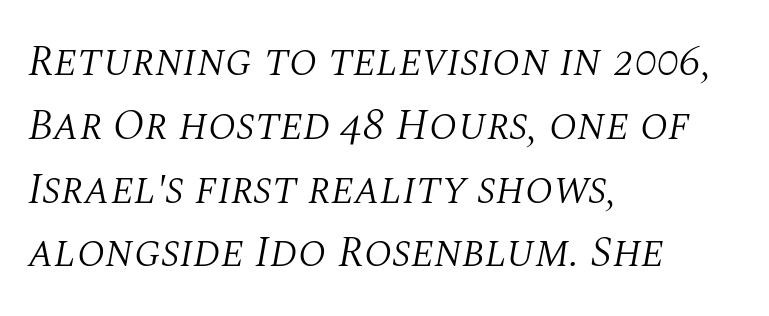
Q: Is the text bold? A: No.
Q: Is the text italic (slanted)? A: Yes, it leans right by about 10 degrees.
Q: Is the typeface a serif or a sans-serif typeface? A: Serif.
Q: Is the text underlined? A: No.
Q: How is the paragraph aligned? A: Left-aligned.
Q: Is the spacing between letters normal or unusually wide? A: Normal.
Q: Is the spacing between lines tight, normal or loose? A: Normal.
Q: Width (condensed, normal, or wide)? A: Normal.
Q: Stroke contrast? A: Medium.
Q: x-height? A: Large.
Q: Monospaced? A: No.
